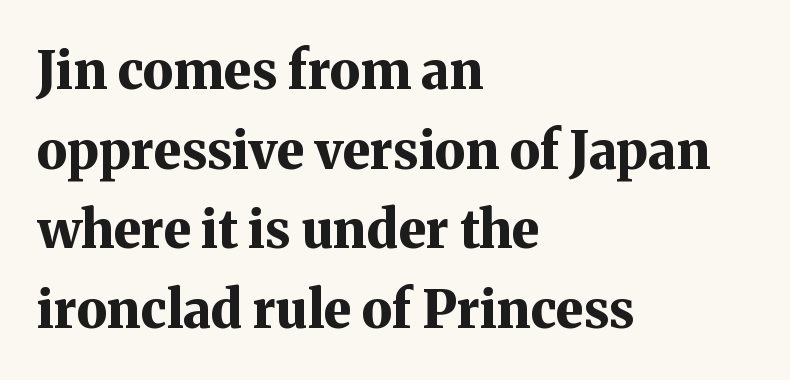
Q: Is the text bold? A: Yes.
Q: Is the text italic (slanted)? A: No, it is upright.
Q: Is the typeface a serif or a sans-serif typeface? A: Serif.
Q: Is the text underlined? A: No.
Q: How is the paragraph aligned? A: Left-aligned.
Q: Is the spacing between letters normal or unusually wide? A: Normal.
Q: Is the spacing between lines tight, normal or loose? A: Normal.
Q: Width (condensed, normal, or wide)? A: Normal.
Q: Stroke contrast? A: Medium.
Q: x-height? A: Medium.
Q: Monospaced? A: No.
